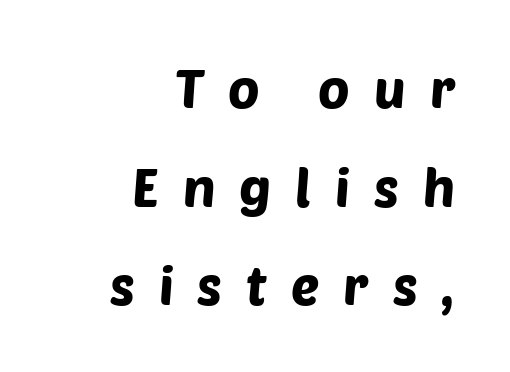
The image shows 53 px sans-serif type; set right-aligned, line spacing 1.86x, unusually wide letter spacing (+0.45 em), not underlined; low stroke contrast and a large x-height.
